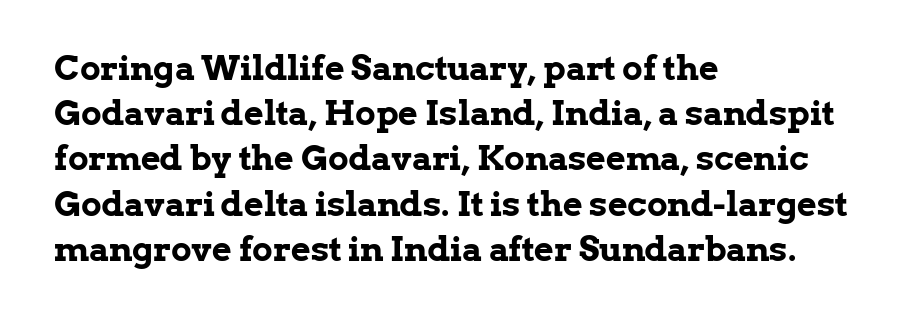
Think of a printed novel: that variable character pitch is what you see here. Students, this is bold: see how much ink each stroke carries. Upright lettering throughout. Casual observation: everything's shoved over to the left.
